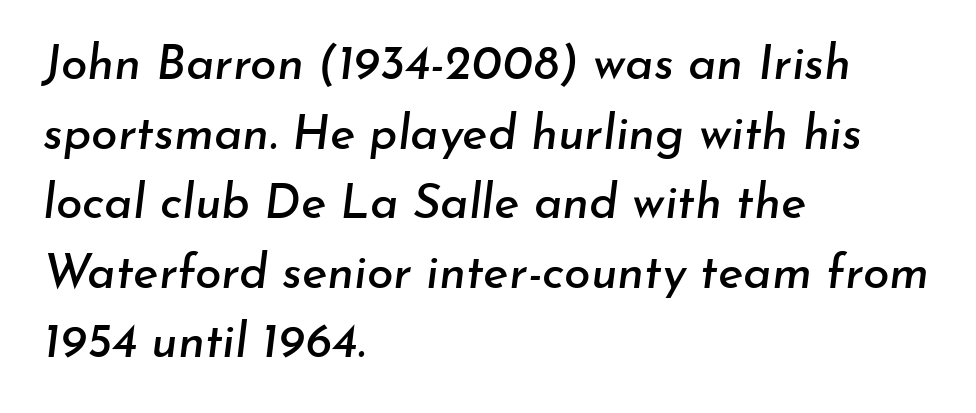
{"italic": "yes", "lean": "right", "slant_degrees": 7, "width": "normal", "stroke_contrast": "low", "x_height": "small", "monospaced": "no", "underline": "no", "align": "left", "line_spacing": "normal", "line_spacing_ratio": 1.45, "letter_spacing": "normal", "letter_spacing_em": 0.0, "glyph_px": 48}
